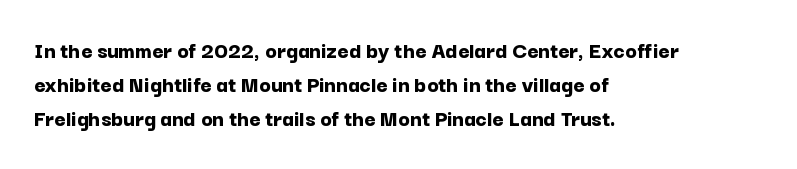
The passage shown stacks its lines at a standard gap. These lines keep a tight, regular rhythm from letter to letter. Descenders hang freely into open space. The sample has been set heavy, in full bold. Leftover space on each line is placed entirely after the last word. Nope, not italic — everything's standing straight.
